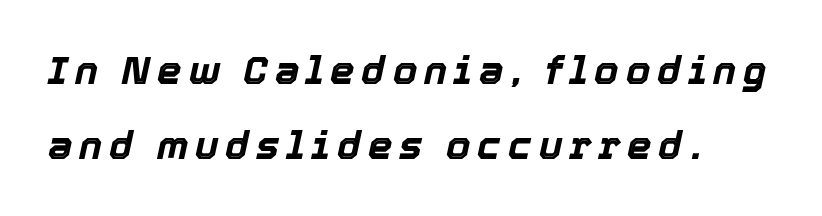
Q: Is the text bold? A: Yes.
Q: Is the text italic (slanted)? A: Yes, it leans right by about 12 degrees.
Q: Is the text underlined? A: No.
Q: How is the paragraph aligned? A: Left-aligned.
Q: Is the spacing between lines tight, normal or loose? A: Loose.
Q: Width (condensed, normal, or wide)? A: Normal.
Q: x-height? A: Medium.
Q: Monospaced? A: No.
